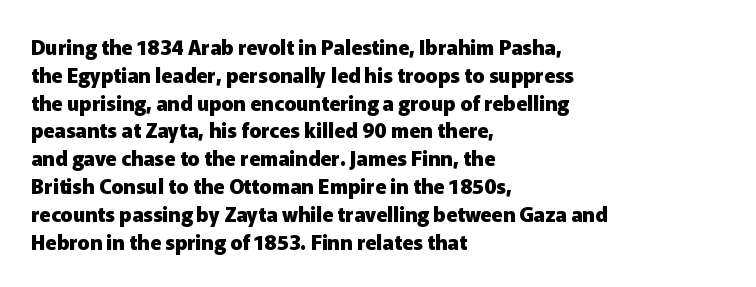
{"italic": "no", "bold": "yes", "underline": "no", "align": "left", "line_spacing": "normal", "line_spacing_ratio": 1.39, "letter_spacing": "normal", "letter_spacing_em": 0.0, "glyph_px": 20}
